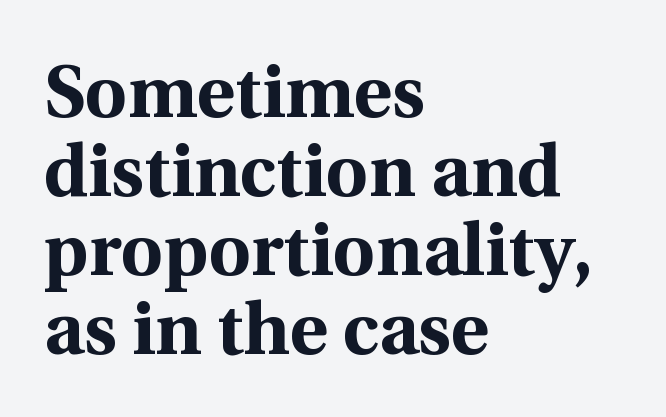
Q: Is the text bold? A: Yes.
Q: Is the text italic (slanted)? A: No, it is upright.
Q: Is the typeface a serif or a sans-serif typeface? A: Serif.
Q: Is the text underlined? A: No.
Q: How is the paragraph aligned? A: Left-aligned.
Q: Is the spacing between letters normal or unusually wide? A: Normal.
Q: Is the spacing between lines tight, normal or loose? A: Tight.
Q: Width (condensed, normal, or wide)? A: Normal.
Q: x-height? A: Medium.
Q: Monospaced? A: No.
